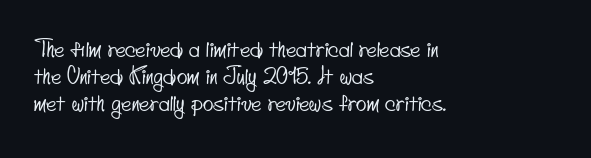
The image shows 22 px text type; set left-aligned, line spacing 1.23x, normal letter spacing, not underlined.
